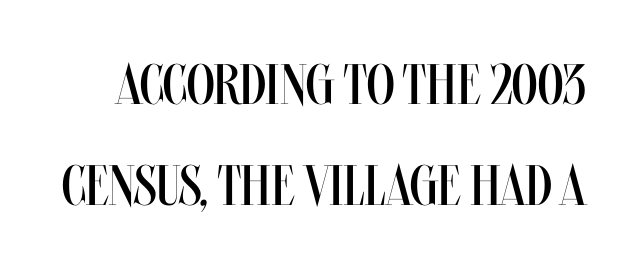
Q: Is the text bold? A: No.
Q: Is the text italic (slanted)? A: No, it is upright.
Q: Is the text underlined? A: No.
Q: Is the spacing between letters normal or unusually wide? A: Normal.
Q: Width (condensed, normal, or wide)? A: Condensed.
Q: Stroke contrast? A: Medium.
Q: x-height? A: Large.
Q: Monospaced? A: No.
